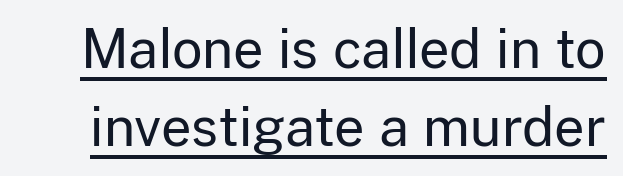
Q: Is the text bold? A: No.
Q: Is the text italic (slanted)? A: No, it is upright.
Q: Is the typeface a serif or a sans-serif typeface? A: Sans-serif.
Q: Is the text underlined? A: Yes.
Q: Is the spacing between letters normal or unusually wide? A: Normal.
Q: Is the spacing between lines tight, normal or loose? A: Normal.
Q: Width (condensed, normal, or wide)? A: Normal.
Q: Stroke contrast? A: Low.
Q: x-height? A: Medium.
Q: Monospaced? A: No.
